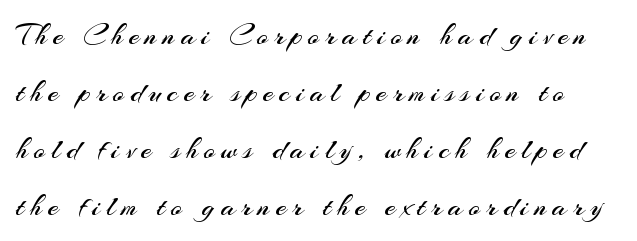
{"serif": "no", "bold": "no", "weight": "regular", "width": "normal", "stroke_contrast": "medium", "x_height": "small", "monospaced": "no", "underline": "no", "line_spacing": "loose", "line_spacing_ratio": 1.9, "letter_spacing": "wide", "letter_spacing_em": 0.2, "glyph_px": 30}
